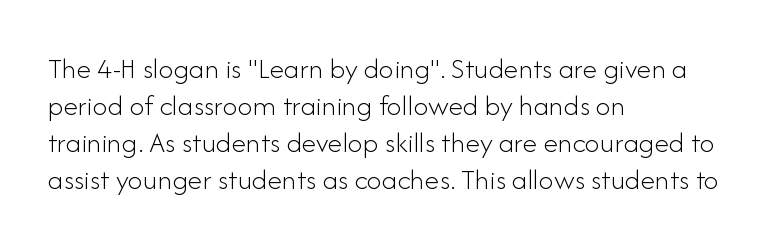
The image shows 30 px light sans-serif type, upright; set left-aligned, line spacing 1.23x, normal letter spacing, not underlined; low stroke contrast and a small x-height.
